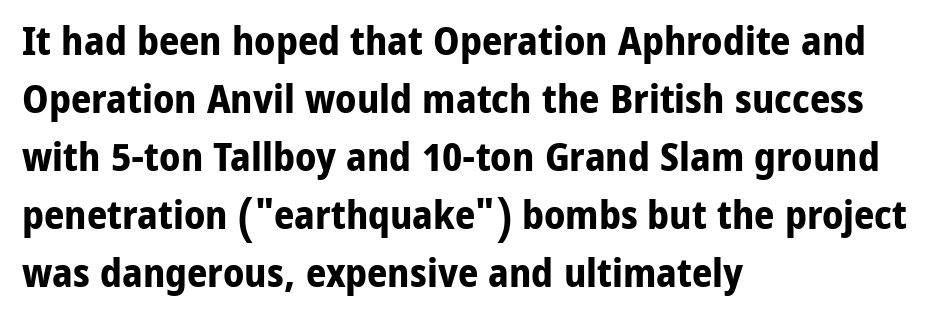
Strong, thick strokes mark this as bold type. A classic flush-left, rag-right setting is used for this passage. Anything drawn beneath the words? Only blank space. The rendering uses a moderate line-height, typical for paragraphs. Stroke terminals: plain, sans-serif.
